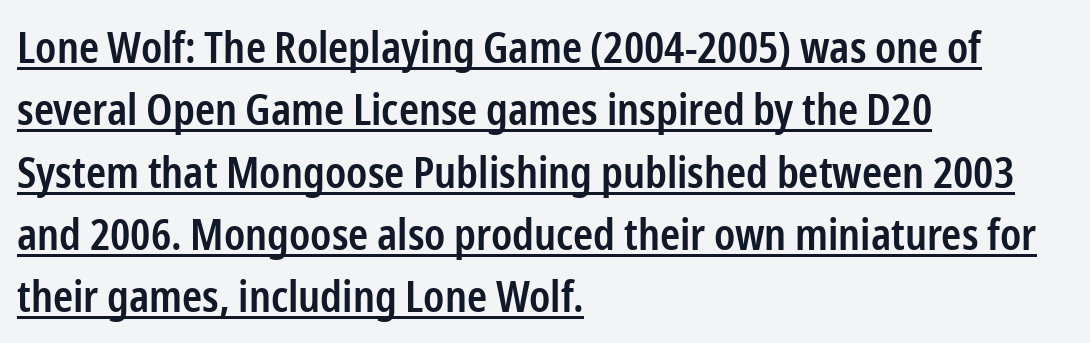
Which margin do the lines hug? The left one — the right edge is uneven. You can tell it's not italic because the verticals are truly vertical. The passage shown is typeset with a sans-serif family. Whoever set this chose a conventional vertical rhythm. What stands out about the letter spacing? Nothing — it is the standard amount. Think of a printed novel: that variable character pitch is what you see here.
